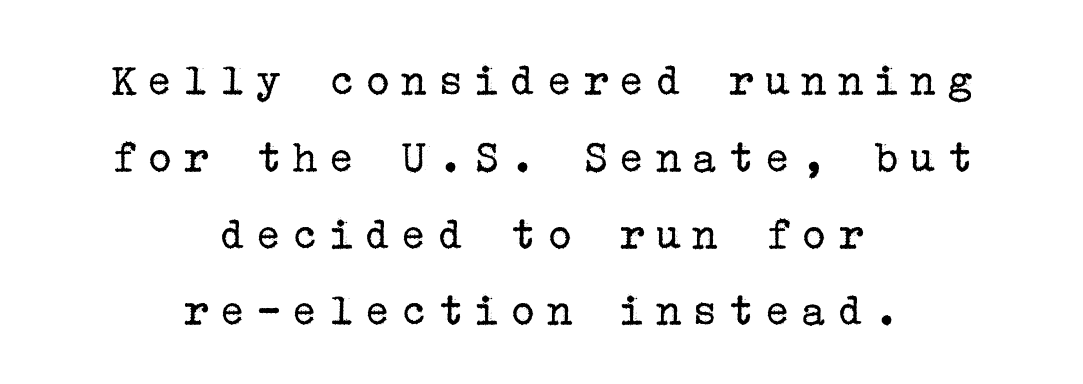
Leftover space on each line is divided equally before and after the words. Characters remain perfectly vertical along every line. The face looks like a standard text weight, possibly lighter. Look at the bottom of the vertical strokes: they flare into serifs here. Letters rest on an invisible, unmarked baseline. The line-height multiplier appears to be the usual default.
